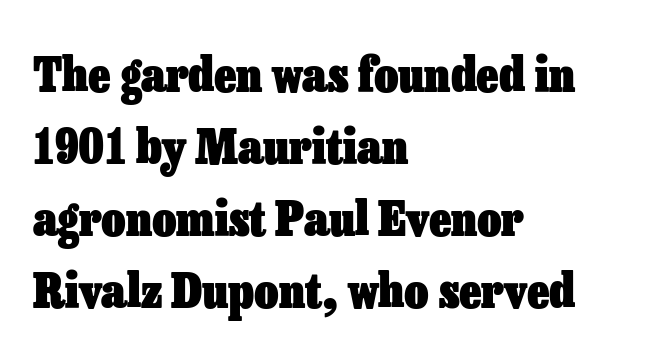
Lines of text with bare space underneath. Standard letterfit; no display-style spreading of the glyphs. Italic: no, the glyphs are upright roman. Successive baselines arrive at the customary interval. Think of a printed novel: that variable character pitch is what you see here.
